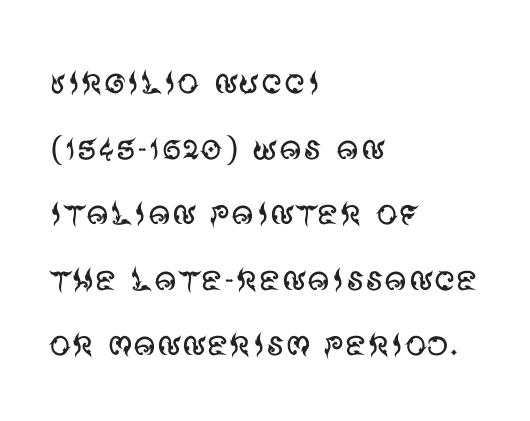
{"serif": "no", "italic": "no", "bold": "no", "weight": "regular", "width": "normal", "stroke_contrast": "medium", "x_height": "large", "monospaced": "no", "underline": "no", "align": "left", "line_spacing": "normal", "line_spacing_ratio": 1.49, "letter_spacing": "normal", "letter_spacing_em": 0.0, "glyph_px": 44}
